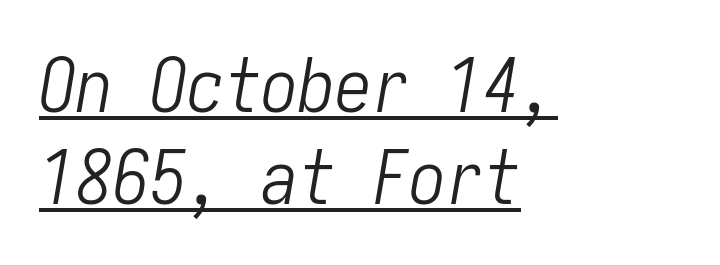
Compared with undecorated copy, this sample adds a rule below the words. The glyphs look as if they've been sheared to an angle. The rendering uses a moderate line-height, typical for paragraphs. Standard letterfit; no display-style spreading of the glyphs.
